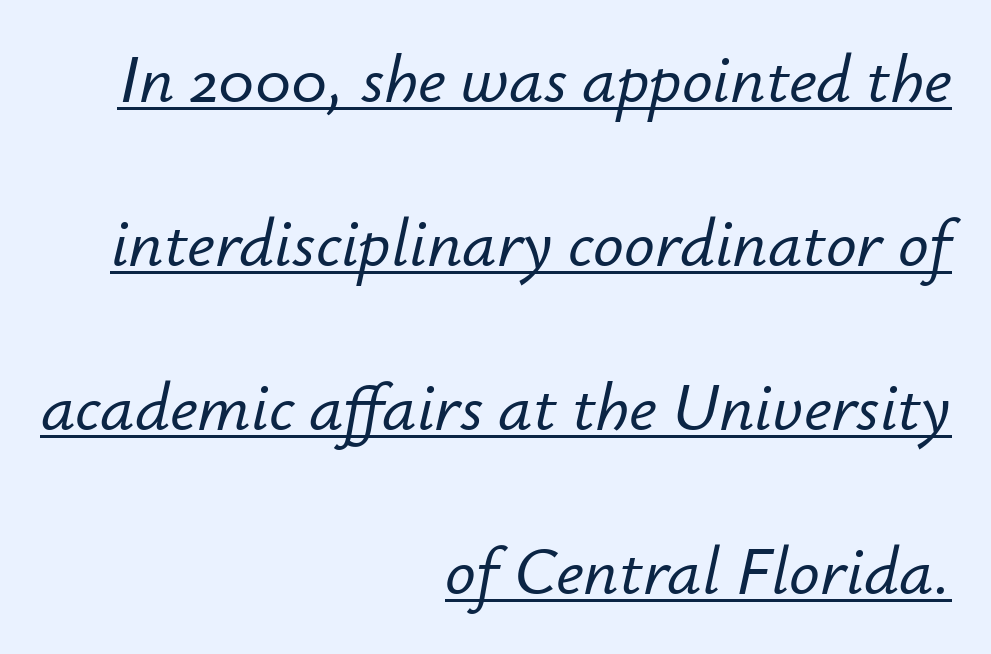
The image shows 68 px text type, italic (leaning right); set right-aligned, loose line spacing (2.41x), normal letter spacing, underlined; low stroke contrast and a small x-height.
